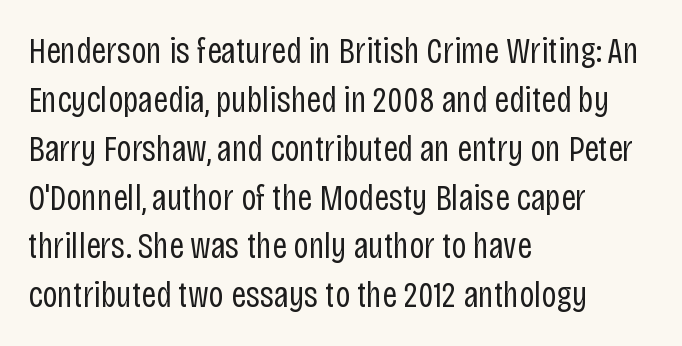
The image shows 37 px regular-weight, condensed sans-serif type, upright; set left-aligned, normal line spacing (1.32x), normal letter spacing, not underlined; low stroke contrast and a large x-height.
